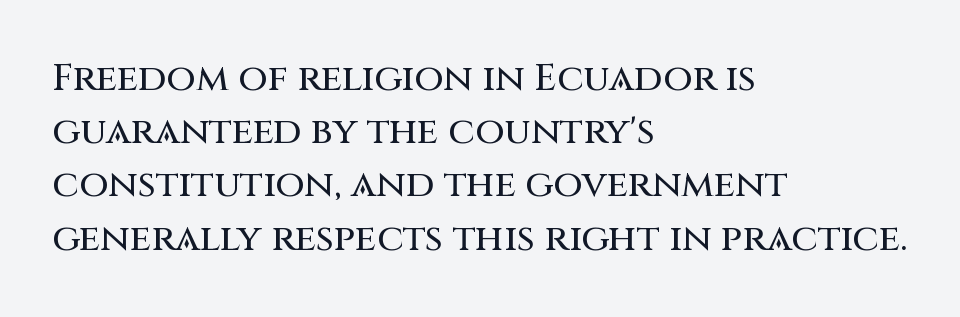
The image shows 38 px sans-serif type, upright; set left-aligned, normal line spacing (1.4x), normal letter spacing, not underlined; medium stroke contrast and a large x-height.
